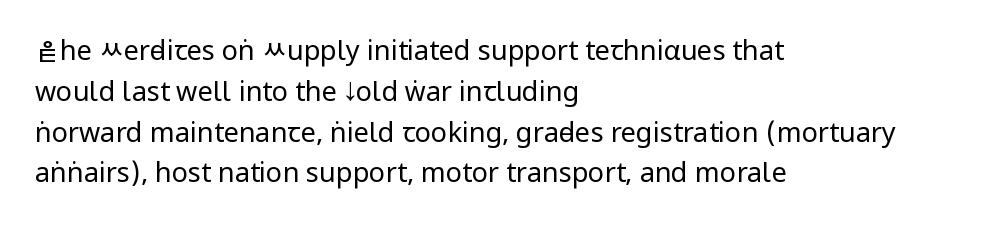
The image shows 27 px text type, upright; set left-aligned, normal line spacing (1.51x), normal letter spacing, not underlined.
